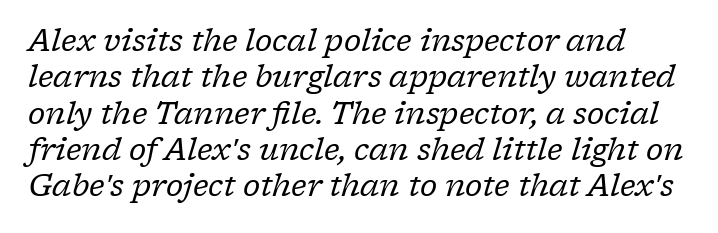
{"serif": "yes", "italic": "yes", "lean": "right", "slant_degrees": 17, "bold": "no", "weight": "regular", "width": "normal", "stroke_contrast": "low", "x_height": "medium", "monospaced": "no", "underline": "no", "line_spacing_ratio": 1.21, "letter_spacing": "normal", "letter_spacing_em": 0.0, "glyph_px": 30}
